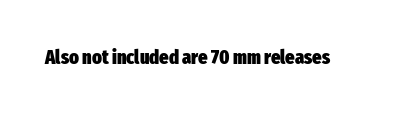
{"italic": "no", "bold": "yes", "underline": "no", "letter_spacing": "normal", "letter_spacing_em": 0.0, "glyph_px": 20}
